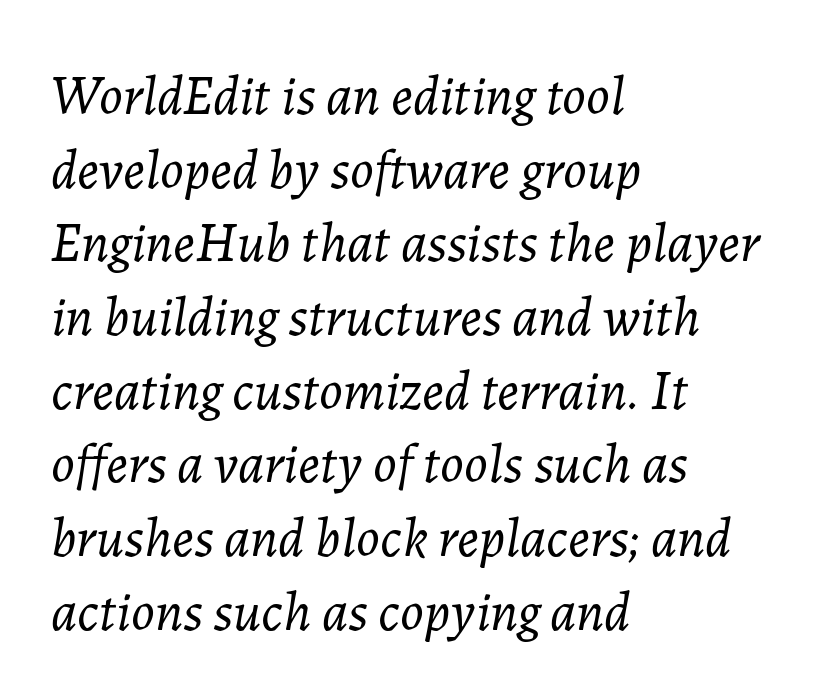
Q: Is the text bold? A: No.
Q: Is the text italic (slanted)? A: Yes, it leans right by about 7 degrees.
Q: Is the text underlined? A: No.
Q: How is the paragraph aligned? A: Left-aligned.
Q: Is the spacing between letters normal or unusually wide? A: Normal.
Q: Is the spacing between lines tight, normal or loose? A: Normal.
Q: Width (condensed, normal, or wide)? A: Normal.
Q: Stroke contrast? A: Low.
Q: x-height? A: Medium.
Q: Monospaced? A: No.
